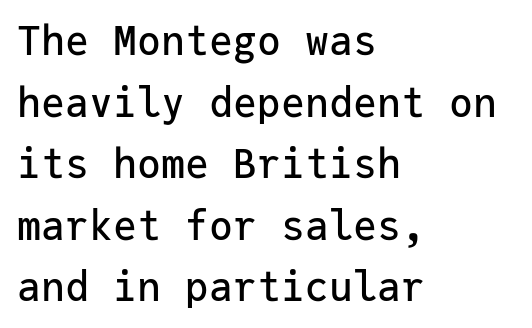
The image shows 40 px sans-serif type, upright, monospaced; set left-aligned, normal line spacing (1.54x), normal letter spacing, not underlined; low stroke contrast and a medium x-height.
